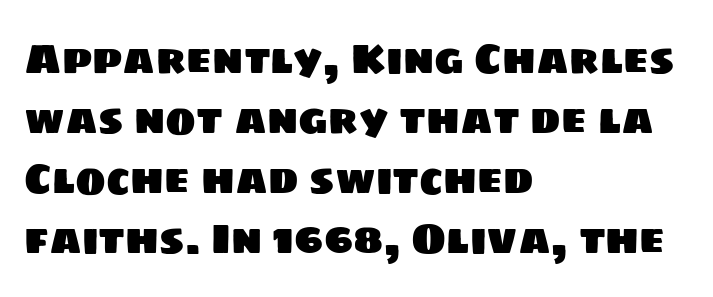
Q: Is the typeface a serif or a sans-serif typeface? A: Sans-serif.
Q: Is the text underlined? A: No.
Q: How is the paragraph aligned? A: Left-aligned.
Q: Is the spacing between letters normal or unusually wide? A: Normal.
Q: Is the spacing between lines tight, normal or loose? A: Normal.
Q: Width (condensed, normal, or wide)? A: Normal.
Q: Stroke contrast? A: Low.
Q: x-height? A: Large.
Q: Monospaced? A: No.
